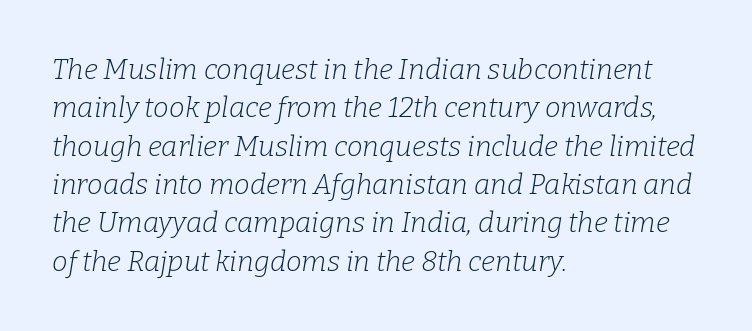
{"serif": "yes", "italic": "yes", "lean": "right", "slant_degrees": 9, "bold": "no", "weight": "light", "width": "normal", "stroke_contrast": "low", "x_height": "medium", "monospaced": "no", "underline": "no", "align": "left", "line_spacing": "normal", "line_spacing_ratio": 1.37, "letter_spacing": "normal", "letter_spacing_em": 0.0, "glyph_px": 28}
